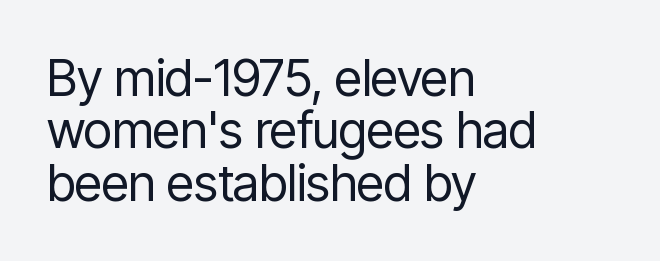
{"serif": "no", "italic": "no", "bold": "no", "weight": "regular", "width": "condensed", "stroke_contrast": "low", "x_height": "medium", "monospaced": "no", "underline": "no", "align": "left", "line_spacing": "tight", "line_spacing_ratio": 1.05, "letter_spacing": "normal", "letter_spacing_em": 0.0, "glyph_px": 50}
